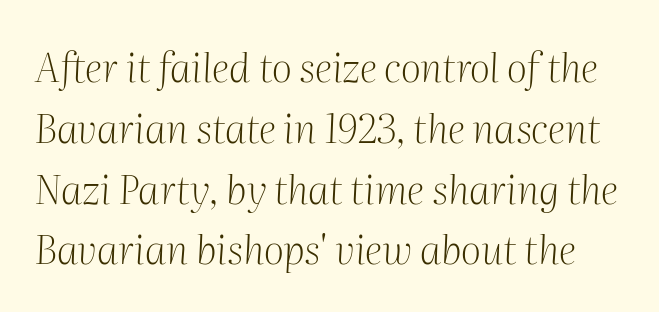
{"serif": "yes", "italic": "yes", "lean": "right", "slant_degrees": 2, "bold": "no", "weight": "light", "width": "normal", "stroke_contrast": "medium", "x_height": "medium", "monospaced": "no", "underline": "no", "line_spacing": "normal", "line_spacing_ratio": 1.52, "letter_spacing": "normal", "letter_spacing_em": 0.0, "glyph_px": 40}
